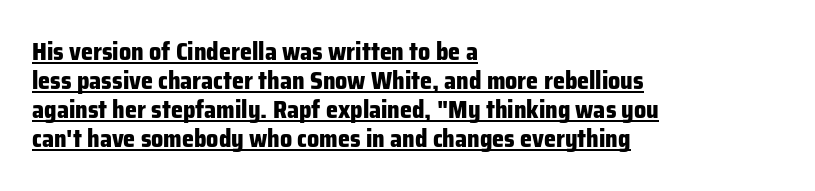
The rendered words wear a rule along their underside. Each line starts at the same left margin while the right side varies. The passage shown has conventional tracking throughout. Each glyph is drawn with heavy, bold strokes.
